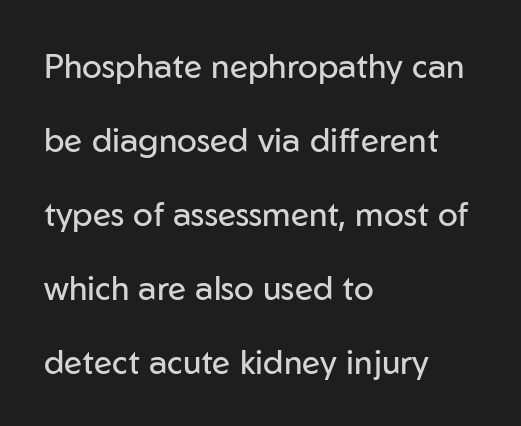
Counters stay open thanks to moderate or lighter strokes. This block would shrink considerably if given ordinary leading; it's expanded now. Is this a fixed-width face? No — the glyphs have proportional, varying widths. Notice how the passage keeps a crisp vertical edge on the left only. Is the letter spacing exaggerated? No — it looks like the ordinary default. Ordinary non-slanted type is in use.
